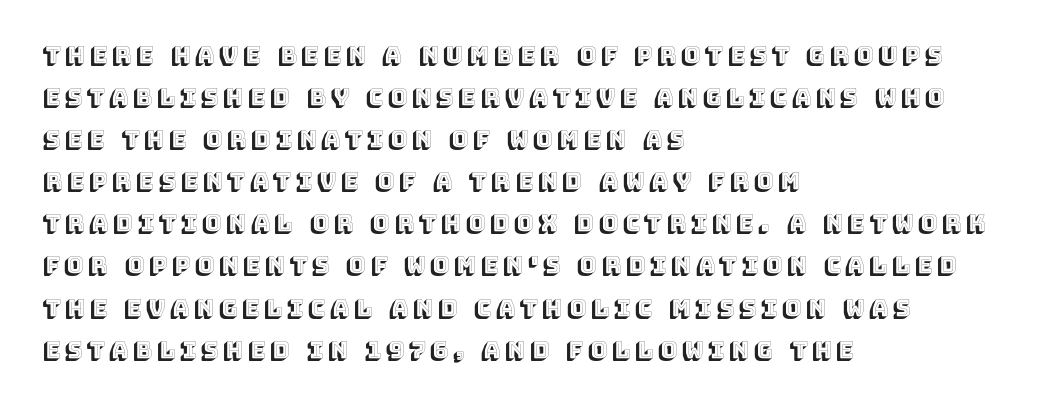
The image shows 23 px text type, upright; set left-aligned, line spacing 1.83x, unusually wide letter spacing (+0.21 em), not underlined.
